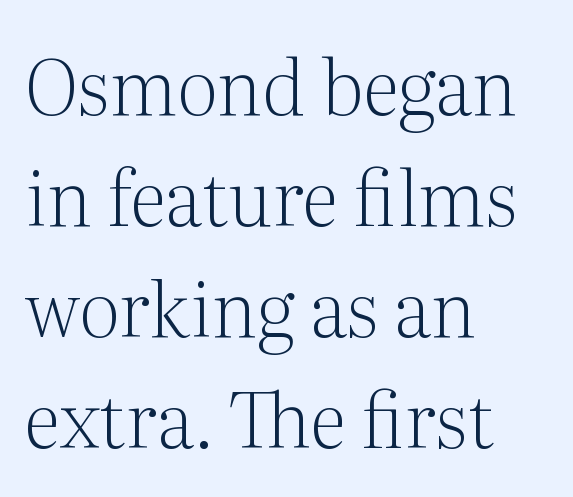
Q: Is the text bold? A: No.
Q: Is the text italic (slanted)? A: No, it is upright.
Q: Is the typeface a serif or a sans-serif typeface? A: Serif.
Q: Is the text underlined? A: No.
Q: How is the paragraph aligned? A: Left-aligned.
Q: Is the spacing between letters normal or unusually wide? A: Normal.
Q: Is the spacing between lines tight, normal or loose? A: Normal.
Q: Width (condensed, normal, or wide)? A: Normal.
Q: Stroke contrast? A: Medium.
Q: x-height? A: Medium.
Q: Monospaced? A: No.
